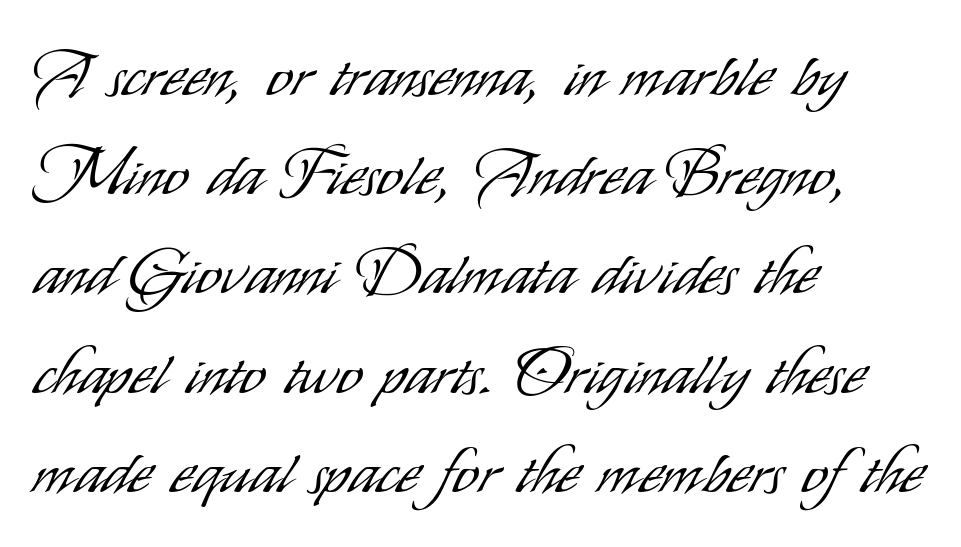
Q: Is the text bold? A: No.
Q: Is the text italic (slanted)? A: Yes.
Q: Is the typeface a serif or a sans-serif typeface? A: Sans-serif.
Q: Is the text underlined? A: No.
Q: How is the paragraph aligned? A: Left-aligned.
Q: Is the spacing between letters normal or unusually wide? A: Normal.
Q: Is the spacing between lines tight, normal or loose? A: Normal.
Q: Width (condensed, normal, or wide)? A: Condensed.
Q: Stroke contrast? A: Low.
Q: x-height? A: Small.
Q: Monospaced? A: No.
